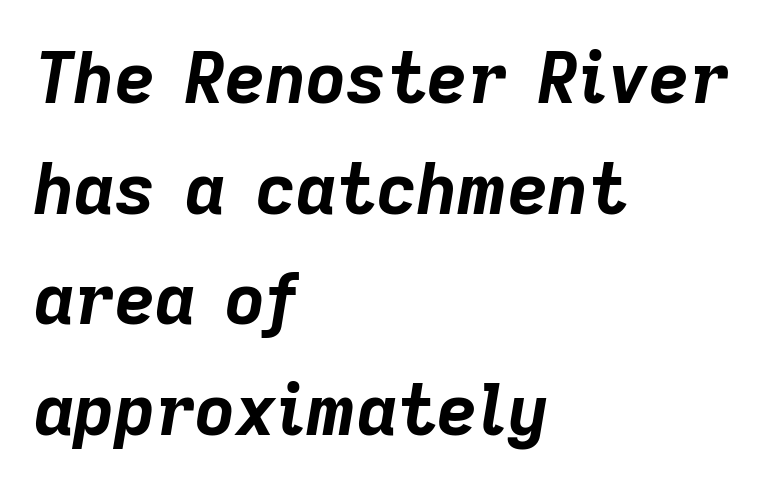
Q: Is the text bold? A: Yes.
Q: Is the text italic (slanted)? A: Yes, it leans right by about 9 degrees.
Q: Is the text underlined? A: No.
Q: How is the paragraph aligned? A: Left-aligned.
Q: Is the spacing between letters normal or unusually wide? A: Normal.
Q: Is the spacing between lines tight, normal or loose? A: Normal.
Q: Width (condensed, normal, or wide)? A: Normal.
Q: Stroke contrast? A: Low.
Q: x-height? A: Medium.
Q: Monospaced? A: No.
